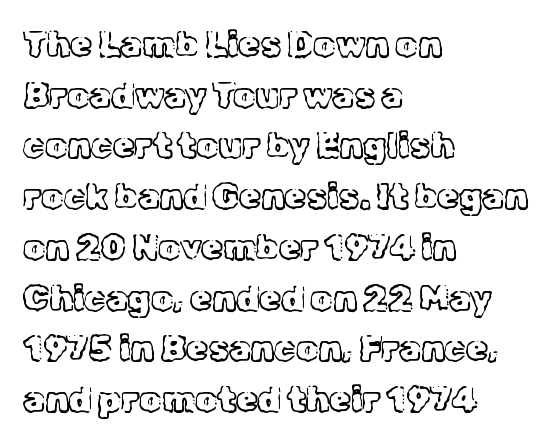
The image shows 35 px light serif type, upright; set left-aligned, normal line spacing (1.45x), normal letter spacing, not underlined; a medium x-height.
